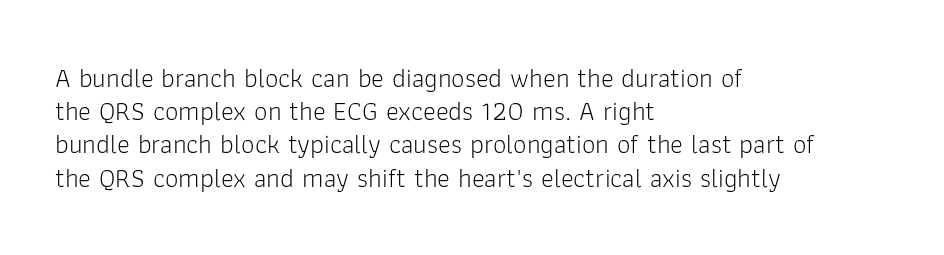
The image shows 27 px text type, upright; set left-aligned, line spacing 1.23x, normal letter spacing, not underlined.
